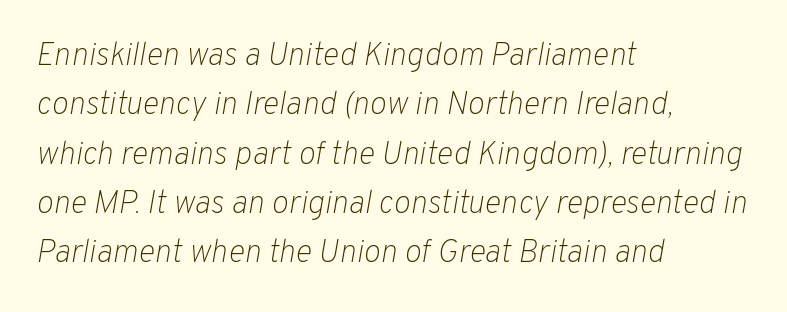
{"italic": "yes", "lean": "right", "slant_degrees": 10, "bold": "no", "weight": "light", "width": "normal", "stroke_contrast": "low", "x_height": "medium", "monospaced": "no", "underline": "no", "align": "left", "line_spacing": "normal", "line_spacing_ratio": 1.54, "letter_spacing": "normal", "letter_spacing_em": 0.0, "glyph_px": 32}
